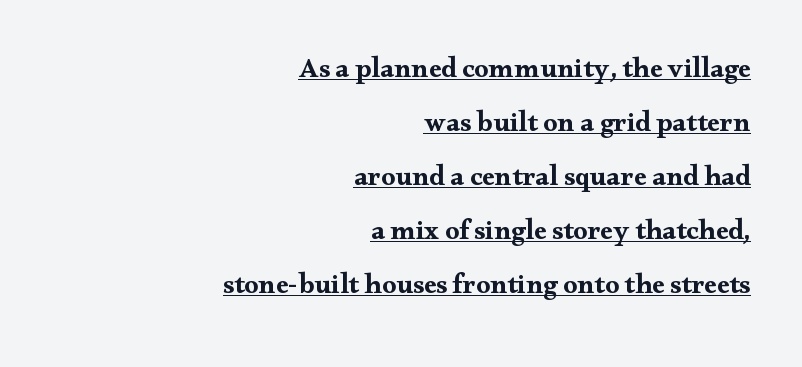
Q: Is the text bold? A: Yes.
Q: Is the text italic (slanted)? A: No, it is upright.
Q: Is the typeface a serif or a sans-serif typeface? A: Serif.
Q: Is the text underlined? A: Yes.
Q: How is the paragraph aligned? A: Right-aligned.
Q: Is the spacing between letters normal or unusually wide? A: Normal.
Q: Is the spacing between lines tight, normal or loose? A: Loose.
Q: Width (condensed, normal, or wide)? A: Wide.
Q: Stroke contrast? A: Medium.
Q: x-height? A: Small.
Q: Monospaced? A: No.
